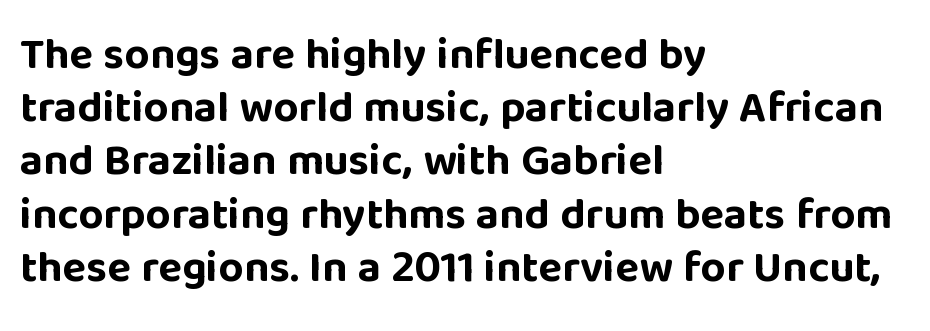
The image shows 44 px bold sans-serif type, upright; set left-aligned, line spacing 1.21x, normal letter spacing, not underlined; low stroke contrast and a large x-height.
